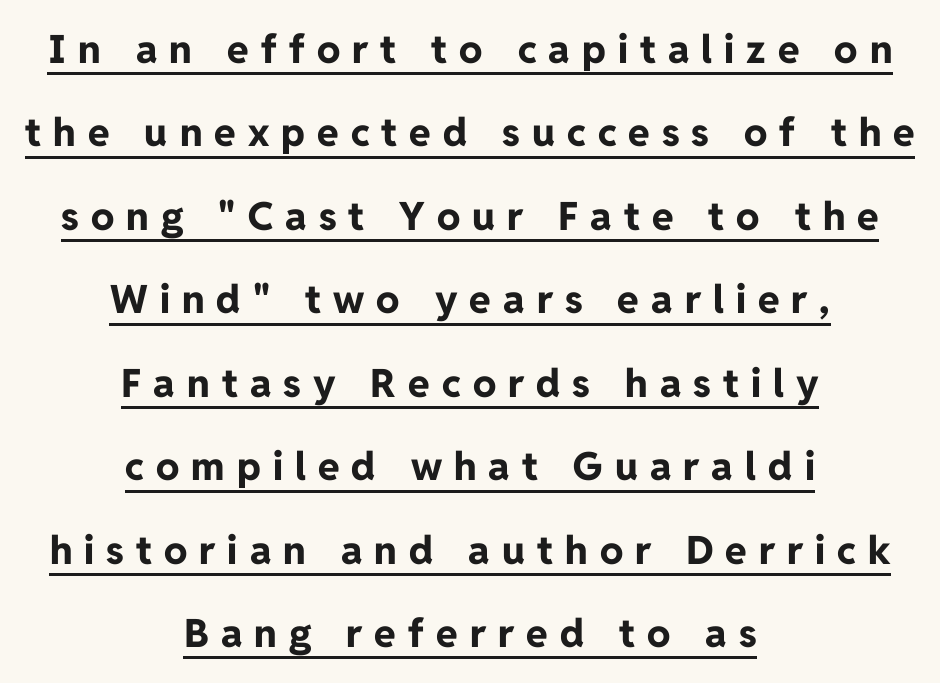
The image shows 39 px bold sans-serif type, upright; set centered, loose line spacing (2.14x), unusually wide letter spacing (+0.31 em), underlined; low stroke contrast and a medium x-height.
